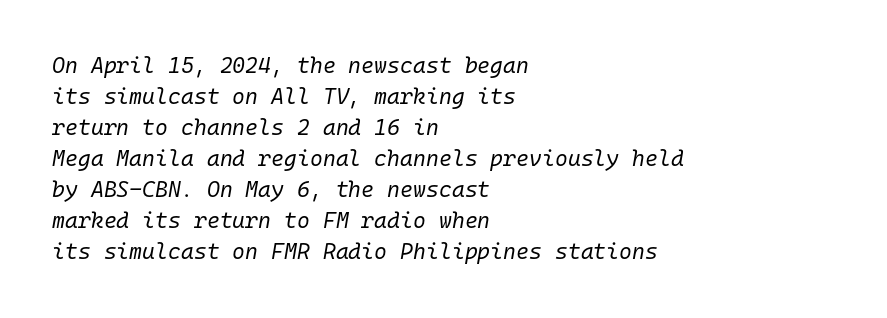
The image shows 22 px text type, italic (leaning right); set left-aligned, normal line spacing (1.41x), normal letter spacing, not underlined.
